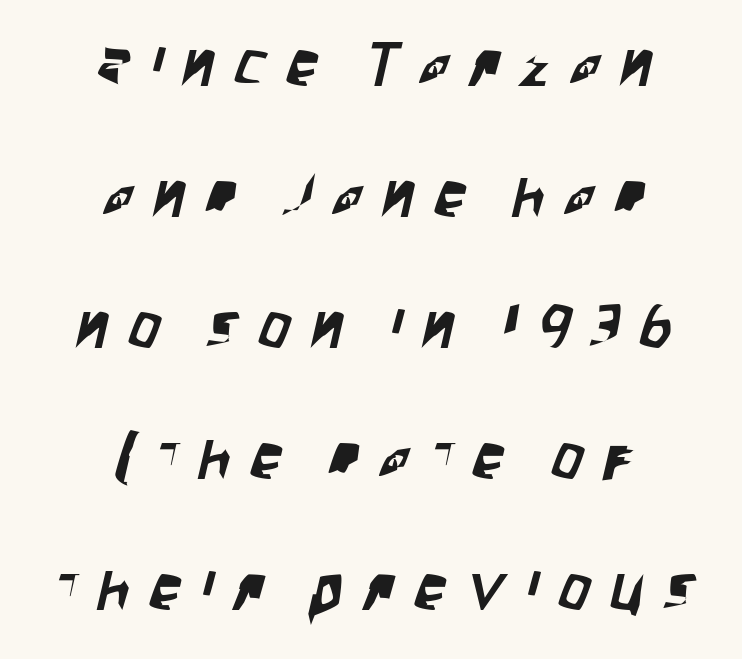
Q: Is the typeface a serif or a sans-serif typeface? A: Sans-serif.
Q: Is the text underlined? A: No.
Q: How is the paragraph aligned? A: Centered.
Q: Is the spacing between letters normal or unusually wide? A: Unusually wide.
Q: Is the spacing between lines tight, normal or loose? A: Loose.
Q: Width (condensed, normal, or wide)? A: Condensed.
Q: Stroke contrast? A: Low.
Q: x-height? A: Large.
Q: Monospaced? A: No.
